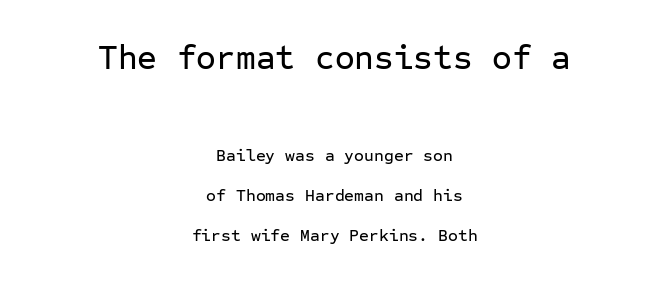
Think of a typewriter: that constant character pitch is what you see here. What kind of face is this? One without serifs — a sans. Descender tails drop into unmarked territory. Between these two stacked blocks, the higher one wins on size. The designer dialed line spacing up above the default.
